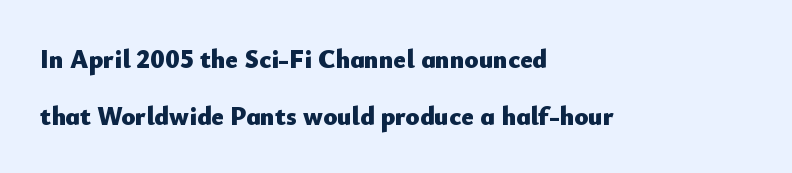
Q: Is the text bold? A: Yes.
Q: Is the text italic (slanted)? A: No, it is upright.
Q: Is the text underlined? A: No.
Q: How is the paragraph aligned? A: Left-aligned.
Q: Is the spacing between letters normal or unusually wide? A: Normal.
Q: Is the spacing between lines tight, normal or loose? A: Loose.
